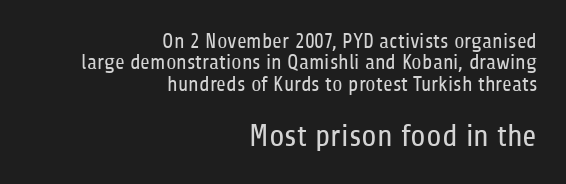
The image shows 31 px regular-weight, condensed sans-serif type, upright; set right-aligned, tight line spacing (1.02x), normal letter spacing, not underlined; the second (bottom) block is 1.48x larger; low stroke contrast and a medium x-height.
